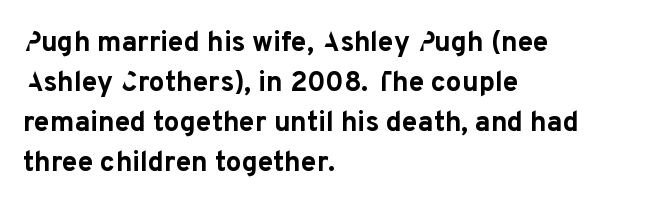
The space beneath each line is pristine and unruled. Layout note: lines flush left. How would I describe the line gaps? Plain and ordinary. The letters advance in unequal steps, a hallmark of proportional type. Is the type bold? Yes — the strokes are clearly thick and heavy.
